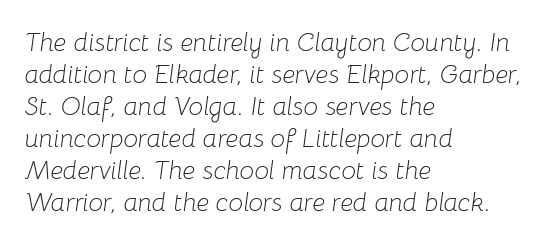
Q: Is the text bold? A: No.
Q: Is the text italic (slanted)? A: Yes, it leans right by about 8 degrees.
Q: Is the text underlined? A: No.
Q: How is the paragraph aligned? A: Left-aligned.
Q: Is the spacing between letters normal or unusually wide? A: Normal.
